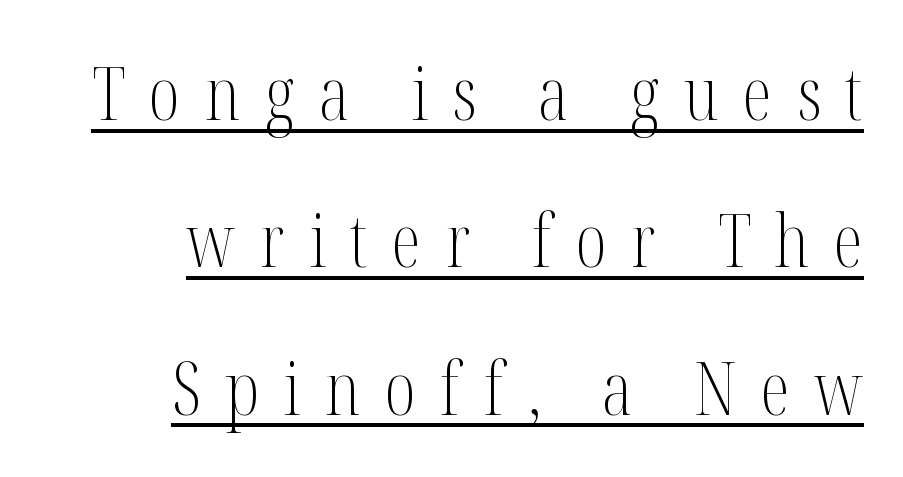
The image shows 74 px light, condensed serif type, upright; set right-aligned, loose line spacing (1.99x), unusually wide letter spacing (+0.33 em), underlined; medium stroke contrast and a medium x-height.
